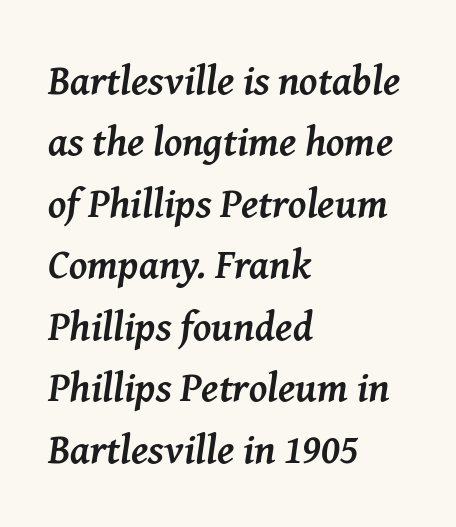
The image shows 41 px semibold serif type, italic (leaning right); set left-aligned, normal line spacing (1.5x), normal letter spacing, not underlined; medium stroke contrast and a medium x-height.
